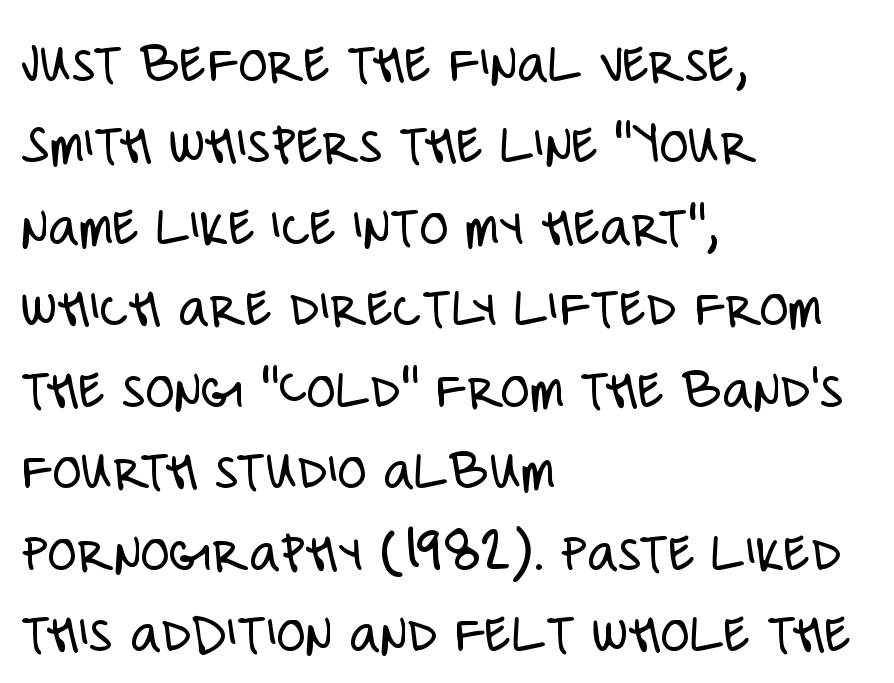
Check the space under the baseline: it is left empty. No feet cap the strokes, marking this as sans-serif type. Italic? Not at all — the glyphs are vertical. One glance says typical: line gaps are just what's usual. There is no visible air inserted between adjacent glyphs. A classic flush-left, rag-right setting is used for this passage.
